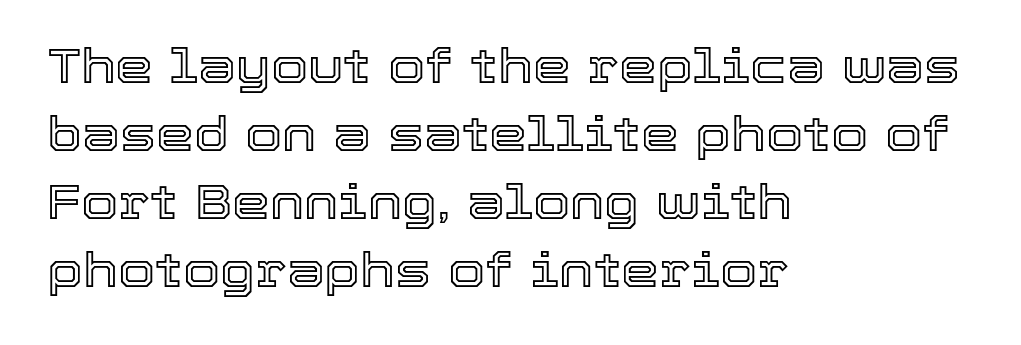
The image shows 48 px text type, upright; set left-aligned, normal line spacing (1.42x), normal letter spacing, not underlined; a medium x-height.
